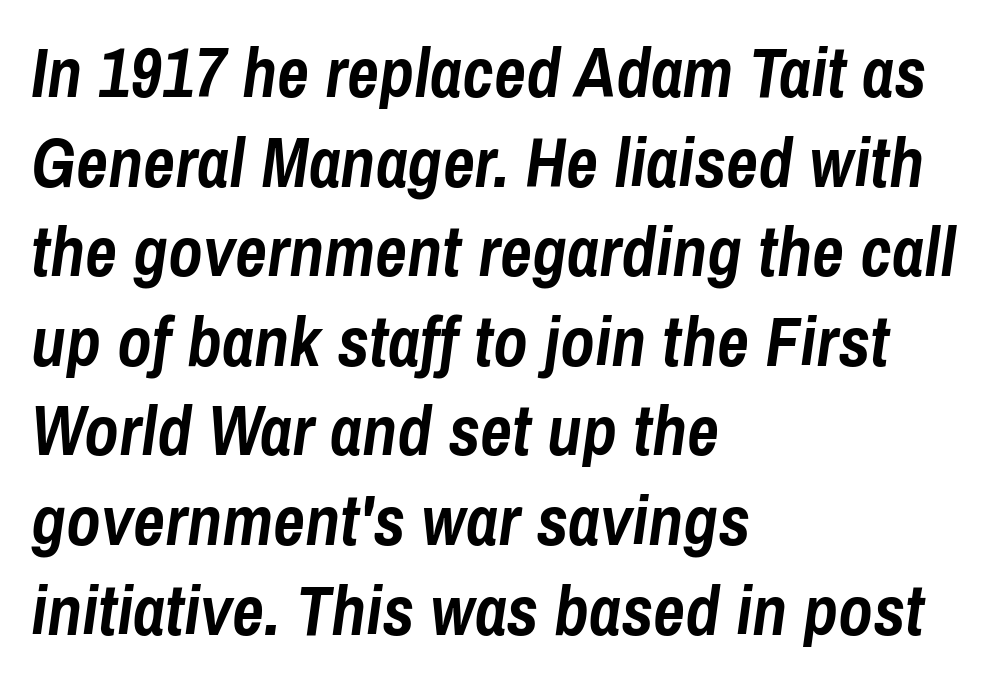
The image shows 70 px semibold, condensed type, italic (leaning right); set left-aligned, normal line spacing (1.28x), normal letter spacing, not underlined; low stroke contrast and a medium x-height.
